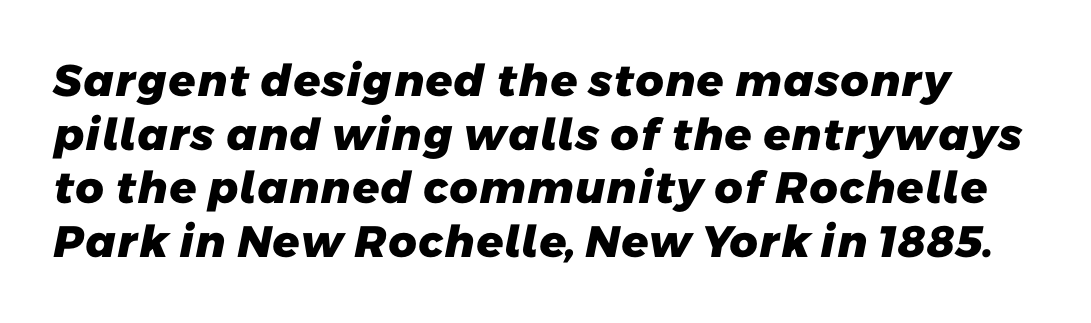
The image shows 44 px heavy sans-serif type; set line spacing 1.22x, normal letter spacing, not underlined; low stroke contrast and a medium x-height.
